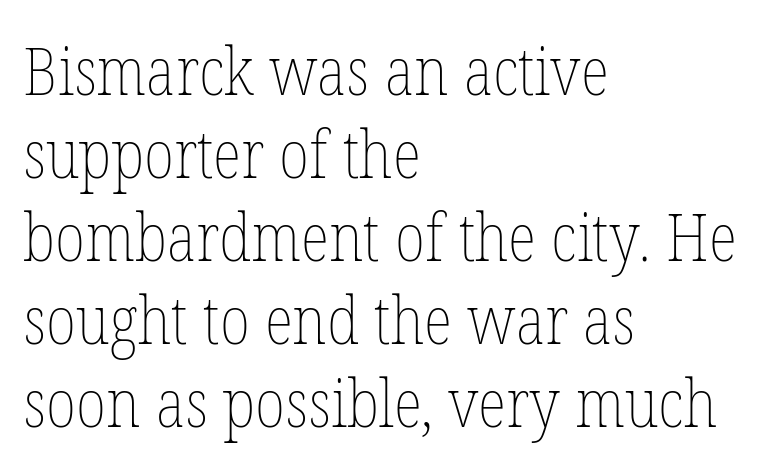
Q: Is the text bold? A: No.
Q: Is the text italic (slanted)? A: No, it is upright.
Q: Is the text underlined? A: No.
Q: How is the paragraph aligned? A: Left-aligned.
Q: Is the spacing between letters normal or unusually wide? A: Normal.
Q: Width (condensed, normal, or wide)? A: Condensed.
Q: Stroke contrast? A: Low.
Q: x-height? A: Medium.
Q: Monospaced? A: No.
